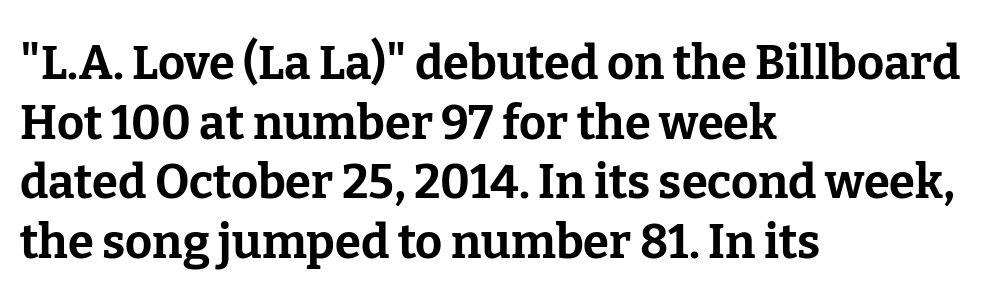
{"serif": "yes", "italic": "no", "bold": "yes", "weight": "bold", "width": "normal", "stroke_contrast": "low", "x_height": "medium", "monospaced": "no", "underline": "no", "align": "left", "line_spacing": "normal", "line_spacing_ratio": 1.27, "letter_spacing": "normal", "letter_spacing_em": 0.0, "glyph_px": 47}
